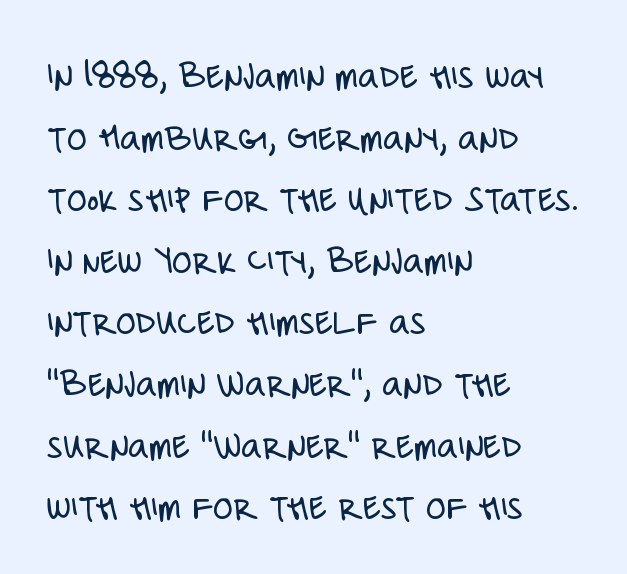
Q: Is the text bold? A: No.
Q: Is the text italic (slanted)? A: No, it is upright.
Q: Is the typeface a serif or a sans-serif typeface? A: Sans-serif.
Q: Is the text underlined? A: No.
Q: How is the paragraph aligned? A: Left-aligned.
Q: Is the spacing between letters normal or unusually wide? A: Normal.
Q: Is the spacing between lines tight, normal or loose? A: Normal.
Q: Width (condensed, normal, or wide)? A: Condensed.
Q: Stroke contrast? A: Low.
Q: x-height? A: Large.
Q: Monospaced? A: No.
